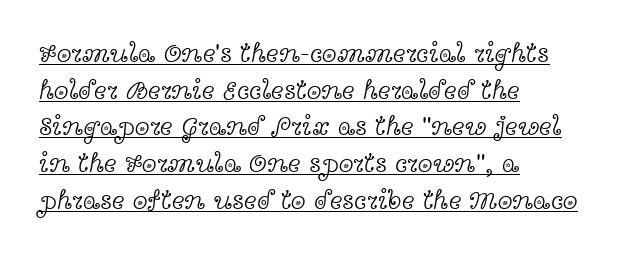
The image shows 27 px text type, upright; set left-aligned, normal line spacing (1.36x), normal letter spacing, underlined.
